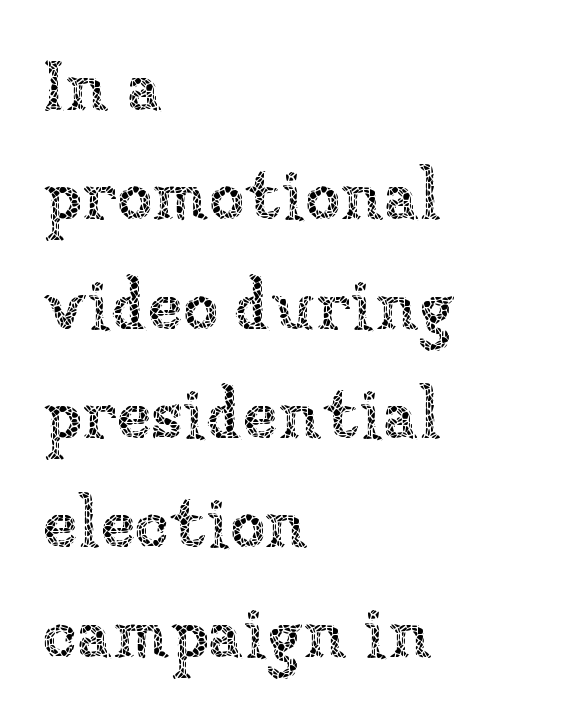
The image shows 71 px thin type, upright; set left-aligned, normal line spacing (1.54x), normal letter spacing, not underlined; low stroke contrast and a medium x-height.
